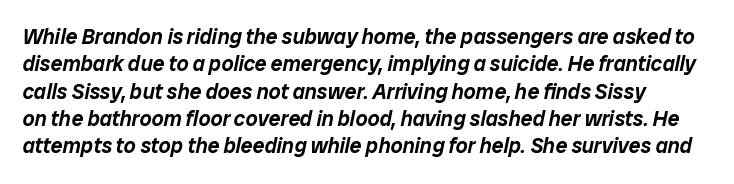
The image shows 21 px text type, italic (leaning right); set normal line spacing (1.3x), normal letter spacing, not underlined.
